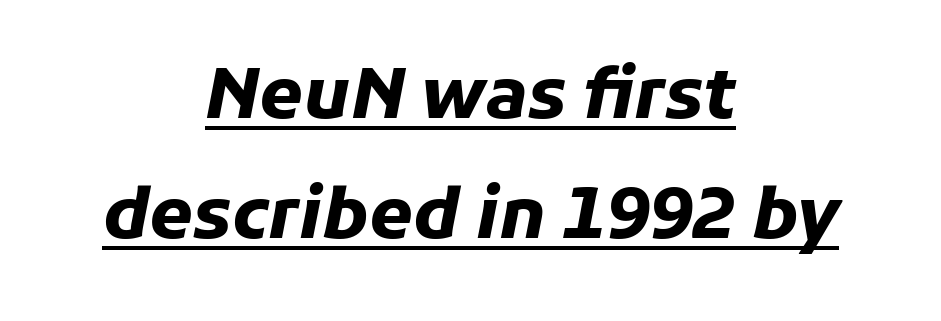
The image shows 70 px heavy type, italic (leaning right); set centered, line spacing 1.71x, normal letter spacing, underlined; low stroke contrast and a medium x-height.
